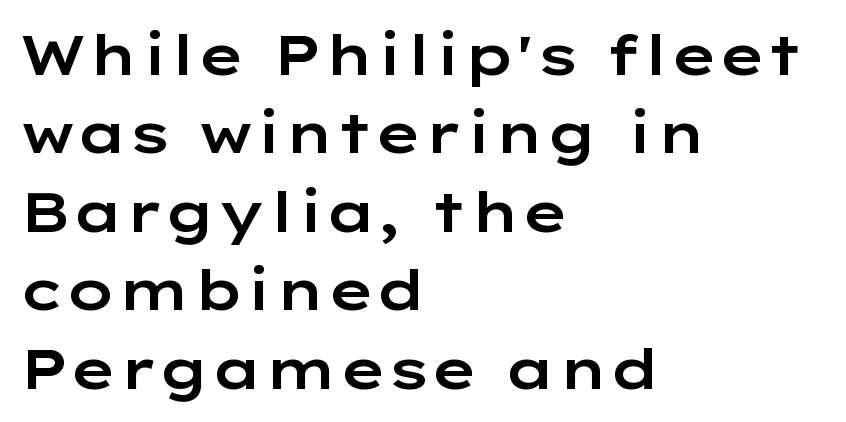
Q: Is the text italic (slanted)? A: No, it is upright.
Q: Is the typeface a serif or a sans-serif typeface? A: Sans-serif.
Q: Is the text underlined? A: No.
Q: How is the paragraph aligned? A: Left-aligned.
Q: Is the spacing between letters normal or unusually wide? A: Normal.
Q: Is the spacing between lines tight, normal or loose? A: Normal.
Q: Width (condensed, normal, or wide)? A: Wide.
Q: Stroke contrast? A: Low.
Q: x-height? A: Medium.
Q: Monospaced? A: No.
